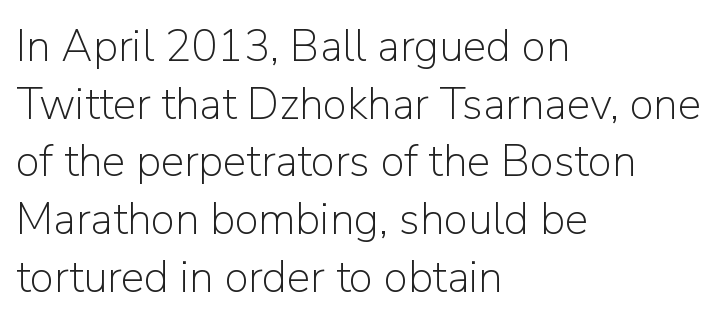
{"serif": "no", "italic": "no", "bold": "no", "weight": "light", "width": "normal", "stroke_contrast": "low", "x_height": "medium", "monospaced": "no", "underline": "no", "align": "left", "line_spacing": "normal", "line_spacing_ratio": 1.31, "letter_spacing": "normal", "letter_spacing_em": 0.0, "glyph_px": 44}
